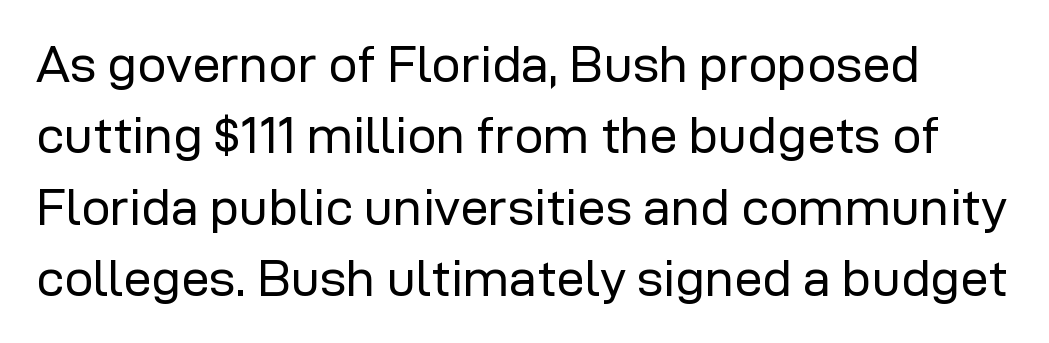
Note the varied advance widths — an 'i' is clearly narrower than an 'm'. Italic: no, the glyphs are upright roman. Words appear dense and cohesive because spacing is normal. Lines of text with bare space underneath. Stems here are at most as thick as an everyday book face.
